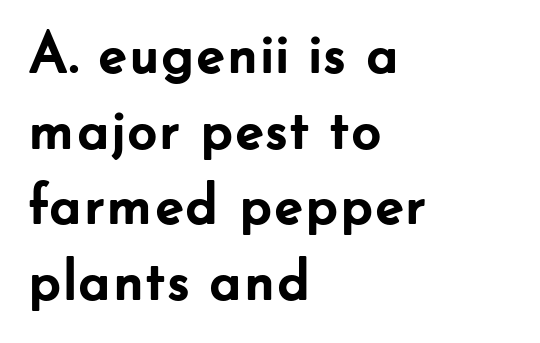
Q: Is the text bold? A: Yes.
Q: Is the text italic (slanted)? A: No, it is upright.
Q: Is the typeface a serif or a sans-serif typeface? A: Sans-serif.
Q: Is the text underlined? A: No.
Q: How is the paragraph aligned? A: Left-aligned.
Q: Is the spacing between letters normal or unusually wide? A: Normal.
Q: Is the spacing between lines tight, normal or loose? A: Normal.
Q: Width (condensed, normal, or wide)? A: Normal.
Q: Stroke contrast? A: Low.
Q: x-height? A: Small.
Q: Monospaced? A: No.
